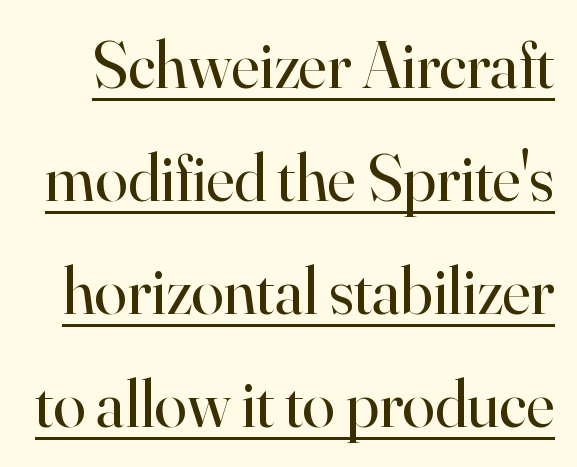
Q: Is the text bold? A: No.
Q: Is the text italic (slanted)? A: No, it is upright.
Q: Is the typeface a serif or a sans-serif typeface? A: Serif.
Q: Is the text underlined? A: Yes.
Q: Is the spacing between letters normal or unusually wide? A: Normal.
Q: Width (condensed, normal, or wide)? A: Normal.
Q: Stroke contrast? A: High.
Q: x-height? A: Small.
Q: Monospaced? A: No.
